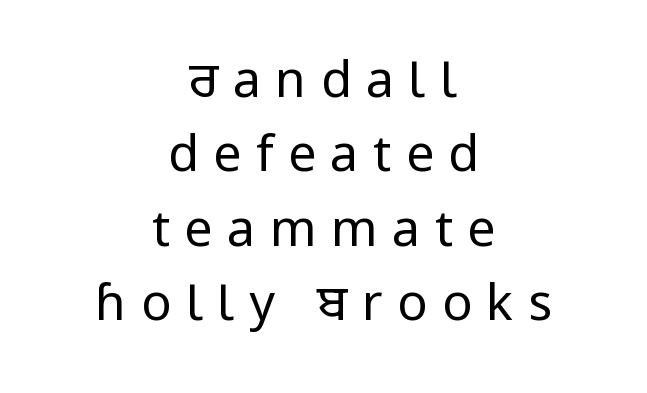
Q: Is the text bold? A: No.
Q: Is the text italic (slanted)? A: No, it is upright.
Q: Is the typeface a serif or a sans-serif typeface? A: Sans-serif.
Q: Is the text underlined? A: No.
Q: How is the paragraph aligned? A: Centered.
Q: Is the spacing between letters normal or unusually wide? A: Unusually wide.
Q: Is the spacing between lines tight, normal or loose? A: Normal.
Q: Width (condensed, normal, or wide)? A: Normal.
Q: Stroke contrast? A: Low.
Q: x-height? A: Medium.
Q: Monospaced? A: No.
